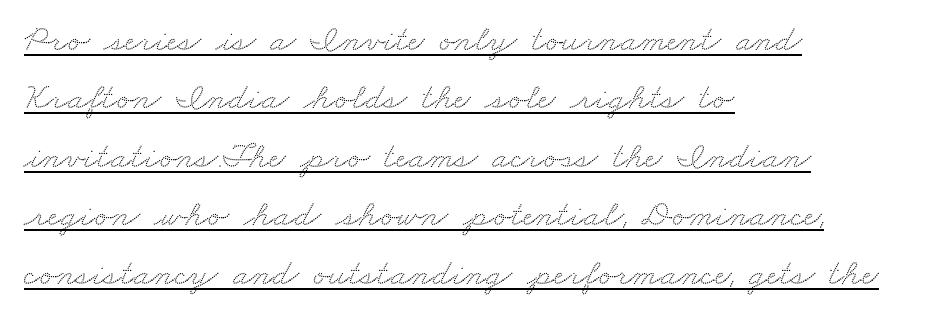
The image shows 37 px wide serif type; set left-aligned, normal line spacing (1.58x), normal letter spacing, underlined; medium stroke contrast and a small x-height.
